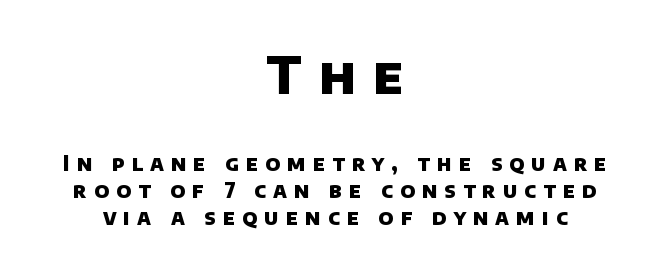
The image shows 52 px heavy sans-serif type; set centered, normal line spacing (1.29x), unusually wide letter spacing (+0.34 em), not underlined; the first (top) block is 2.48x larger; low stroke contrast and a large x-height.
